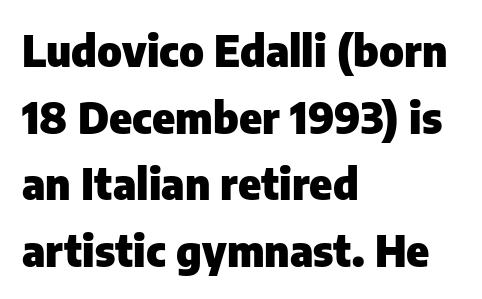
{"serif": "no", "italic": "no", "bold": "yes", "weight": "heavy", "width": "normal", "stroke_contrast": "low", "x_height": "medium", "monospaced": "no", "underline": "no", "align": "left", "line_spacing": "normal", "line_spacing_ratio": 1.55, "letter_spacing": "normal", "letter_spacing_em": 0.0, "glyph_px": 43}
